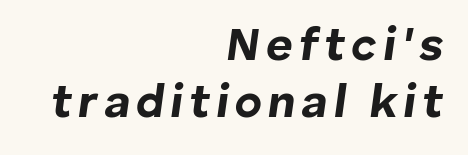
The image shows 46 px bold type, italic (leaning right); set right-aligned, line spacing 1.24x, not underlined; low stroke contrast and a medium x-height.
